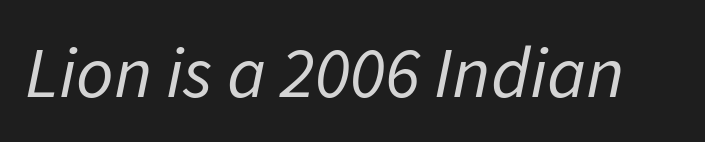
Q: Is the text bold? A: No.
Q: Is the text italic (slanted)? A: Yes, it leans right by about 11 degrees.
Q: Is the text underlined? A: No.
Q: Is the spacing between letters normal or unusually wide? A: Normal.
Q: Width (condensed, normal, or wide)? A: Normal.
Q: Stroke contrast? A: Low.
Q: x-height? A: Medium.
Q: Monospaced? A: No.
